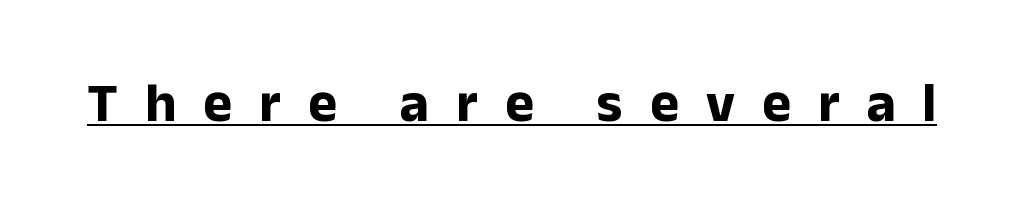
The letters advance in unequal steps, a hallmark of proportional type. Ordinary non-slanted type is in use. No feet cap the strokes, marking this as sans-serif type. A rule runs beneath these lines of type. Plenty of ink on the page — the face is bold. Is the letter spacing exaggerated? Yes — the characters are pushed far apart.
